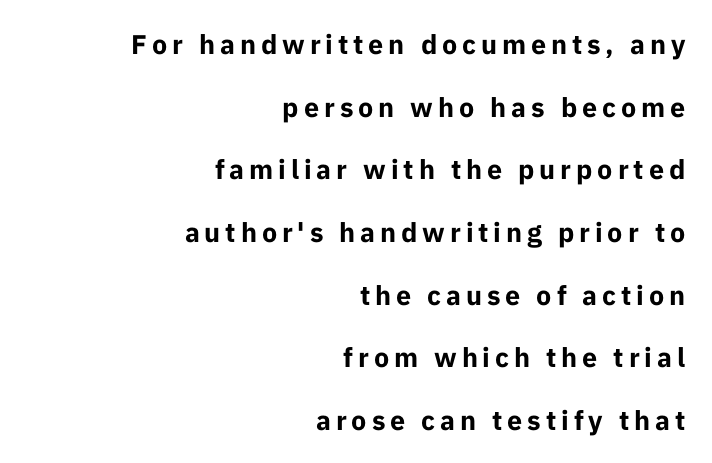
Beneath every word, the page is bare. The rendering uses a large line-height, opening up the rows. Each line ends at the same right margin while the left side varies. The characters look thick and weighty, a clear bold. In terms of posture, this sample is upright.
